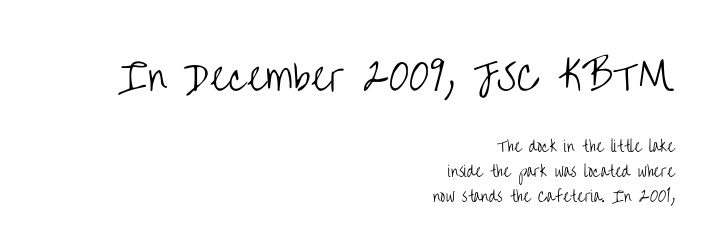
Q: Is the text bold? A: No.
Q: Is the text italic (slanted)? A: No, it is upright.
Q: Is the typeface a serif or a sans-serif typeface? A: Sans-serif.
Q: Is the text underlined? A: No.
Q: How is the paragraph aligned? A: Right-aligned.
Q: Is the spacing between letters normal or unusually wide? A: Normal.
Q: Is the spacing between lines tight, normal or loose? A: Normal.
Q: Which block of text is set in a larger size, the first (top) or the second (bottom)? A: The first (top) one.
Q: Width (condensed, normal, or wide)? A: Condensed.
Q: Stroke contrast? A: Low.
Q: x-height? A: Large.
Q: Monospaced? A: No.
